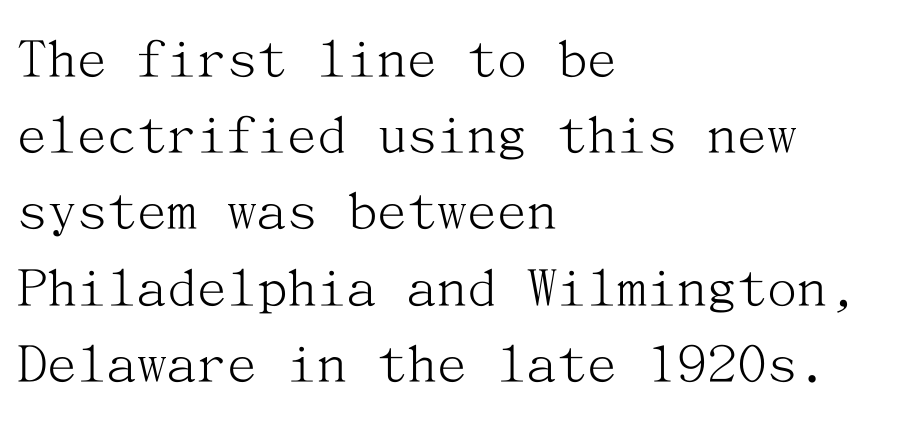
Q: Is the text bold? A: No.
Q: Is the text italic (slanted)? A: No, it is upright.
Q: Is the typeface a serif or a sans-serif typeface? A: Serif.
Q: Is the text underlined? A: No.
Q: How is the paragraph aligned? A: Left-aligned.
Q: Is the spacing between letters normal or unusually wide? A: Normal.
Q: Is the spacing between lines tight, normal or loose? A: Normal.
Q: Width (condensed, normal, or wide)? A: Normal.
Q: Stroke contrast? A: Medium.
Q: x-height? A: Medium.
